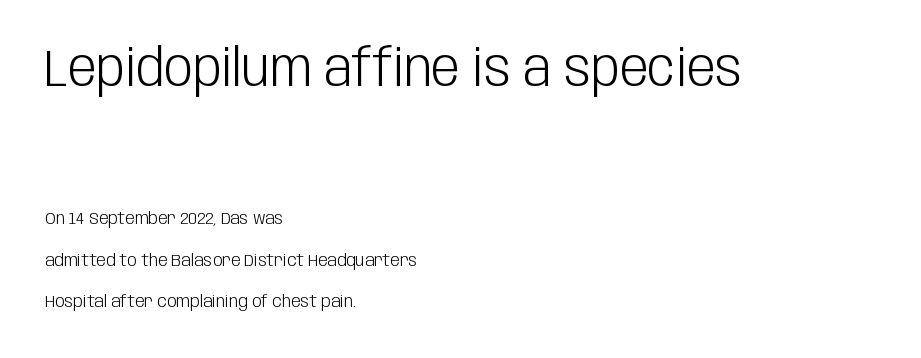
The face used here is proportionally spaced, like ordinary book or web type. Quick note: not italic, upright. Typesetter's note — upper block bumped up in size, lower block left smaller. The face used here is rendered with its standard letterfit. Regarding leading, the lines here are spaced well apart.
